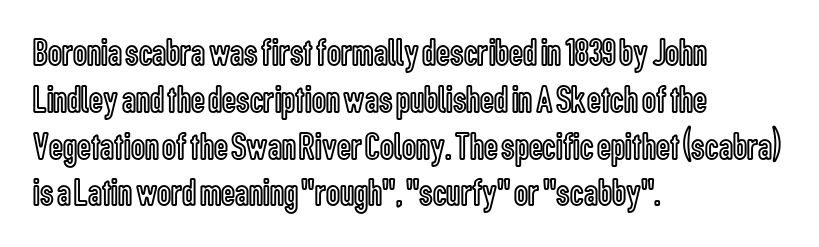
Q: Is the text italic (slanted)? A: No, it is upright.
Q: Is the text underlined? A: No.
Q: How is the paragraph aligned? A: Left-aligned.
Q: Is the spacing between letters normal or unusually wide? A: Normal.
Q: Width (condensed, normal, or wide)? A: Condensed.
Q: x-height? A: Medium.
Q: Monospaced? A: No.
